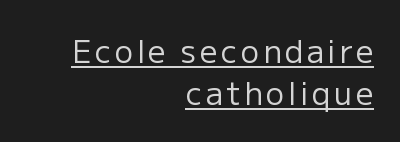
{"serif": "no", "italic": "no", "bold": "no", "weight": "regular", "width": "normal", "stroke_contrast": "low", "x_height": "medium", "monospaced": "no", "underline": "yes", "align": "right", "line_spacing": "normal", "line_spacing_ratio": 1.37, "glyph_px": 31}
